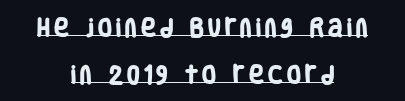
{"bold": "yes", "underline": "yes", "align": "center", "line_spacing": "loose", "line_spacing_ratio": 2.34, "letter_spacing": "wide", "letter_spacing_em": 0.21, "glyph_px": 20}
